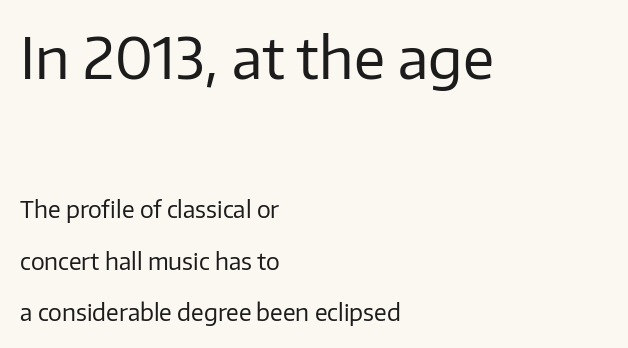
{"serif": "no", "italic": "no", "bold": "no", "weight": "regular", "width": "normal", "stroke_contrast": "low", "x_height": "medium", "monospaced": "no", "underline": "no", "align": "left", "line_spacing": "loose", "line_spacing_ratio": 2.25, "letter_spacing": "normal", "letter_spacing_em": 0.0, "larger_block": "first", "size_ratio": 2.48, "glyph_px": 57}
